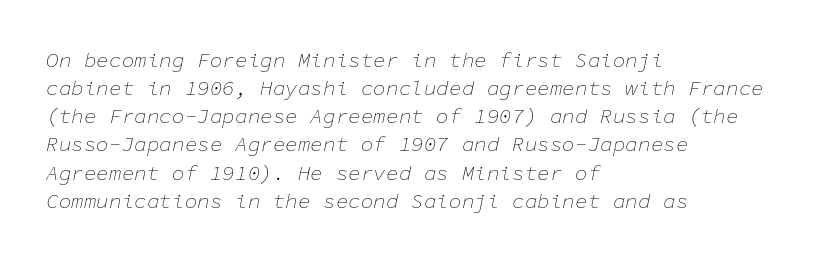
This block has exactly the height ordinary leading produces. Posture: slanted. Caption: face not bold, strokes unweighted. The string is rendered with underlining switched off. This sample is left-justified, so line endings fall wherever the words run out.
